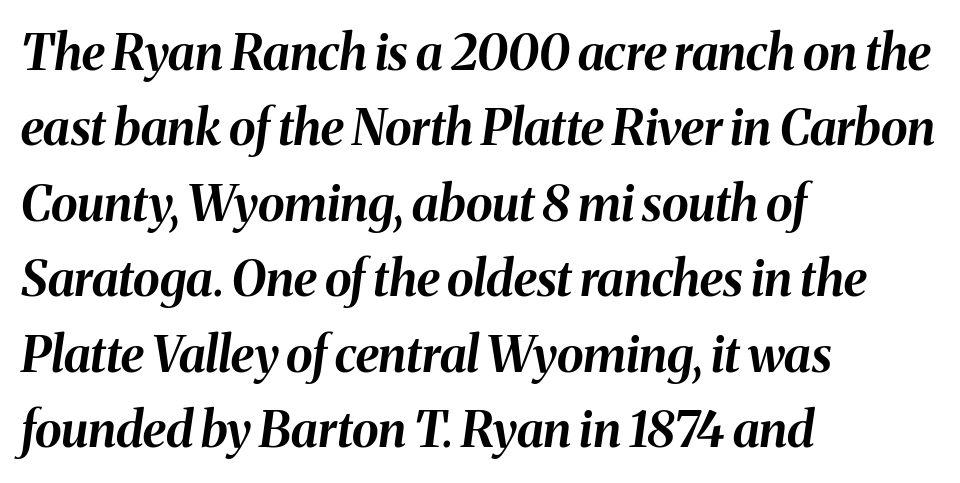
{"italic": "yes", "lean": "right", "slant_degrees": 8, "bold": "yes", "weight": "bold", "width": "normal", "stroke_contrast": "medium", "x_height": "medium", "monospaced": "no", "underline": "no", "align": "left", "line_spacing": "normal", "line_spacing_ratio": 1.54, "letter_spacing": "normal", "letter_spacing_em": 0.0, "glyph_px": 49}
